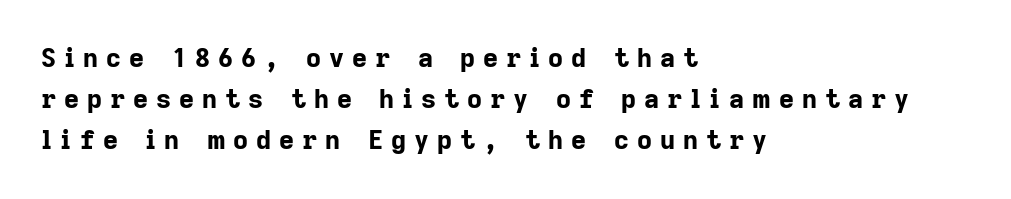
Q: Is the text bold? A: Yes.
Q: Is the text italic (slanted)? A: No, it is upright.
Q: Is the text underlined? A: No.
Q: How is the paragraph aligned? A: Left-aligned.
Q: Is the spacing between letters normal or unusually wide? A: Unusually wide.
Q: Is the spacing between lines tight, normal or loose? A: Normal.
